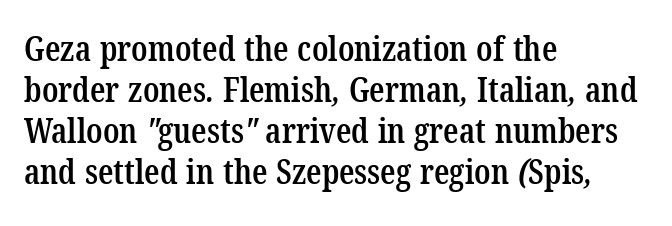
The image shows 34 px semibold, condensed serif type; set left-aligned, line spacing 1.21x, normal letter spacing, not underlined; low stroke contrast and a medium x-height.
